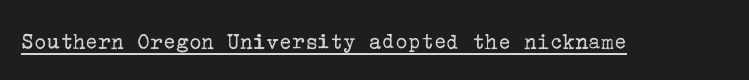
{"italic": "no", "bold": "no", "underline": "yes", "letter_spacing": "normal", "letter_spacing_em": 0.0, "glyph_px": 24}
